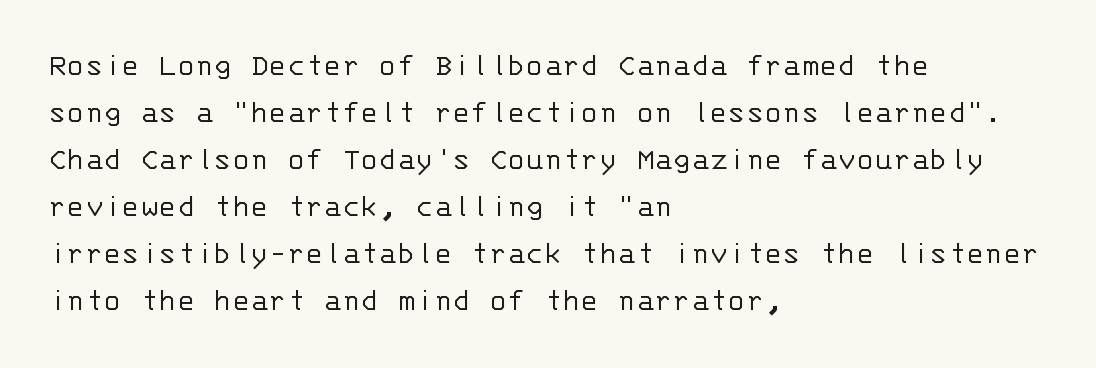
Every stem runs plumb, perpendicular to the baseline. A typesetter would label this face a sans. Here the designer chose a console-style face with uniform glyph widths. Whoever set this chose a conventional vertical rhythm. This rendering leaves character spacing at its baseline value.
